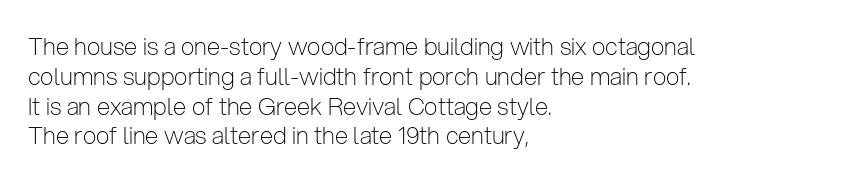
{"italic": "no", "bold": "no", "underline": "no", "align": "left", "line_spacing_ratio": 1.24, "letter_spacing": "normal", "letter_spacing_em": 0.0, "glyph_px": 24}
